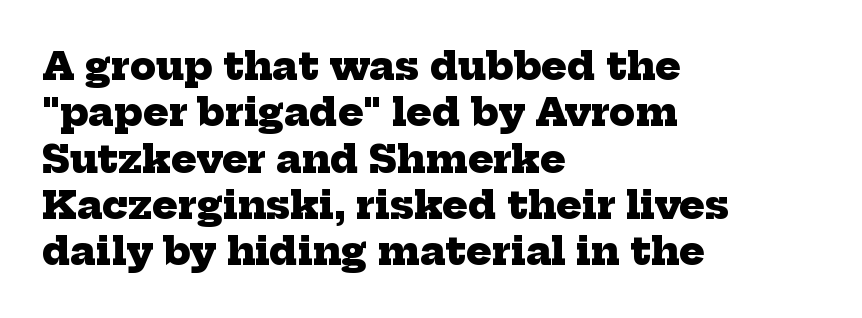
Q: Is the text bold? A: Yes.
Q: Is the typeface a serif or a sans-serif typeface? A: Serif.
Q: Is the text underlined? A: No.
Q: How is the paragraph aligned? A: Left-aligned.
Q: Is the spacing between letters normal or unusually wide? A: Normal.
Q: Width (condensed, normal, or wide)? A: Normal.
Q: Stroke contrast? A: Low.
Q: x-height? A: Medium.
Q: Monospaced? A: No.
